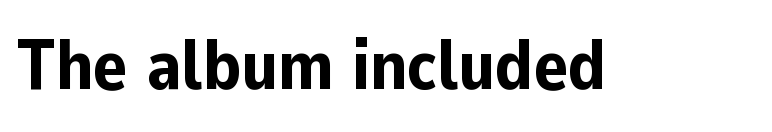
The image shows 71 px bold sans-serif type, upright; set normal letter spacing, not underlined; low stroke contrast and a medium x-height.
